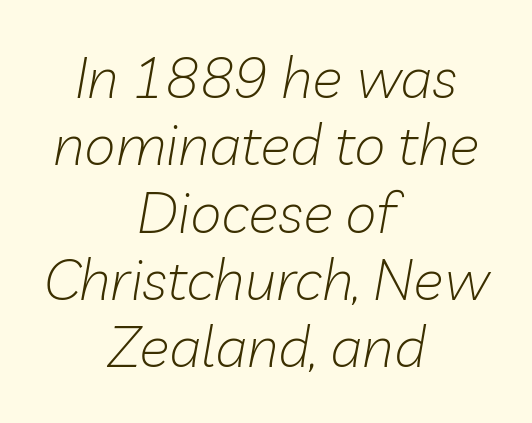
Q: Is the text bold? A: No.
Q: Is the text italic (slanted)? A: Yes, it leans right by about 10 degrees.
Q: Is the text underlined? A: No.
Q: How is the paragraph aligned? A: Centered.
Q: Is the spacing between letters normal or unusually wide? A: Normal.
Q: Width (condensed, normal, or wide)? A: Normal.
Q: Stroke contrast? A: Low.
Q: x-height? A: Medium.
Q: Monospaced? A: No.
